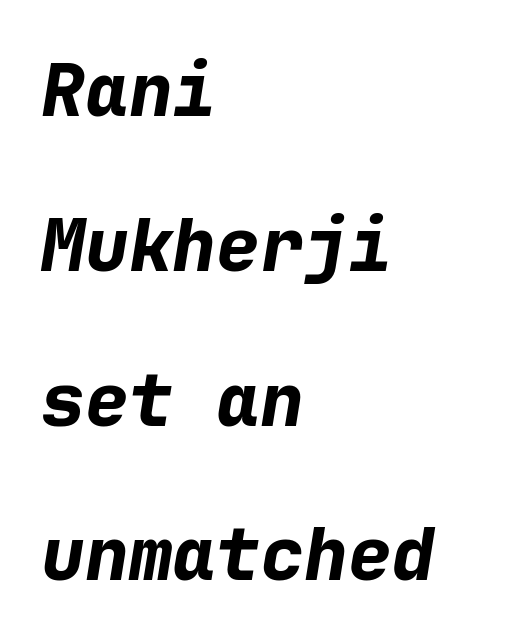
The image shows 73 px bold type, italic (leaning right), monospaced; set left-aligned, loose line spacing (2.12x), normal letter spacing, not underlined; low stroke contrast and a medium x-height.
